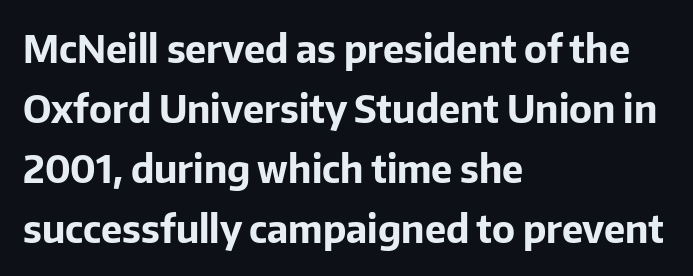
The image shows 38 px bold sans-serif type, upright; set left-aligned, normal line spacing (1.58x), normal letter spacing, not underlined; low stroke contrast and a medium x-height.
